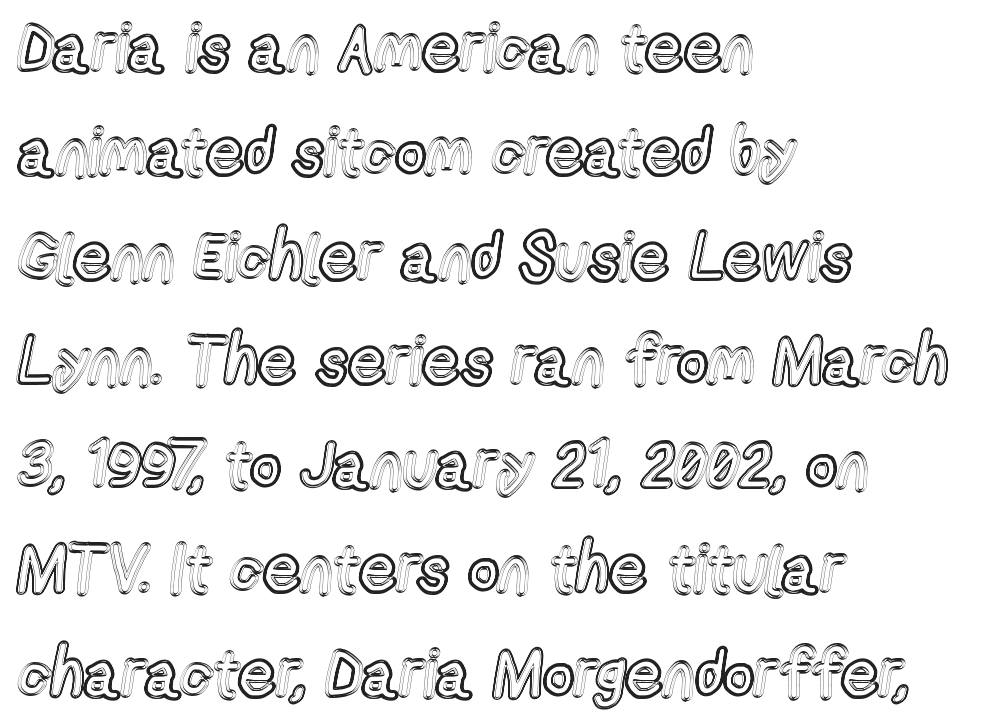
Q: Is the text italic (slanted)? A: Yes.
Q: Is the text underlined? A: No.
Q: How is the paragraph aligned? A: Left-aligned.
Q: Is the spacing between letters normal or unusually wide? A: Normal.
Q: Is the spacing between lines tight, normal or loose? A: Normal.
Q: Width (condensed, normal, or wide)? A: Condensed.
Q: x-height? A: Medium.
Q: Monospaced? A: No.
